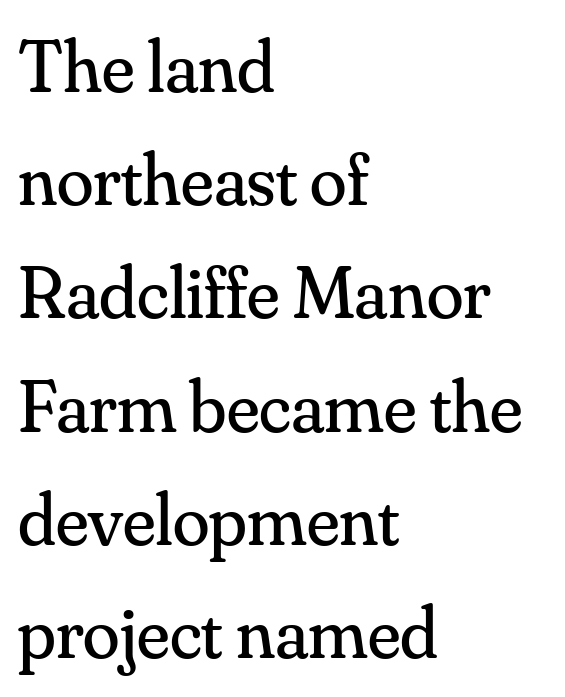
The letters carry serifs — small finishing strokes at the ends of their stems. The axis of the letterforms is exactly vertical. Letters have the restrained weight of plain body copy at most. Looks like regular typesetting: each glyph gets only the width it needs. A typesetter would call this leading conventional body-copy spacing.
